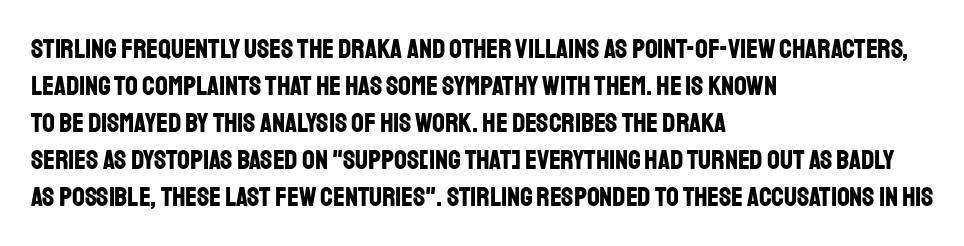
{"serif": "no", "italic": "no", "bold": "yes", "weight": "bold", "width": "condensed", "stroke_contrast": "low", "x_height": "large", "monospaced": "no", "underline": "no", "align": "left", "line_spacing": "normal", "line_spacing_ratio": 1.32, "letter_spacing": "normal", "letter_spacing_em": 0.0, "glyph_px": 28}
